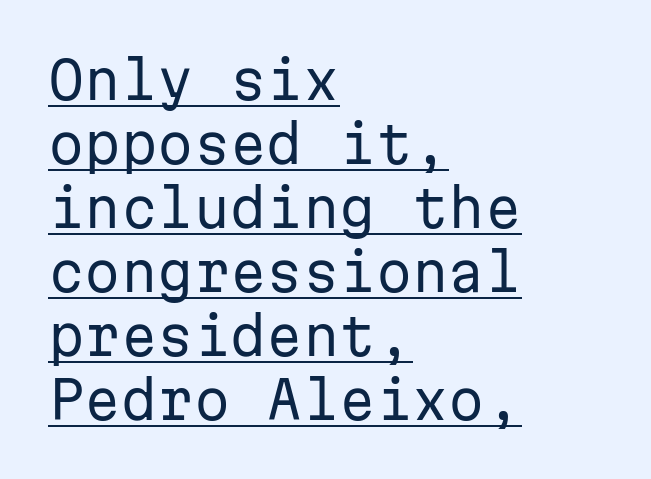
The image shows 52 px regular-weight sans-serif type, upright, monospaced; set left-aligned, line spacing 1.23x, normal letter spacing, underlined; low stroke contrast and a medium x-height.
